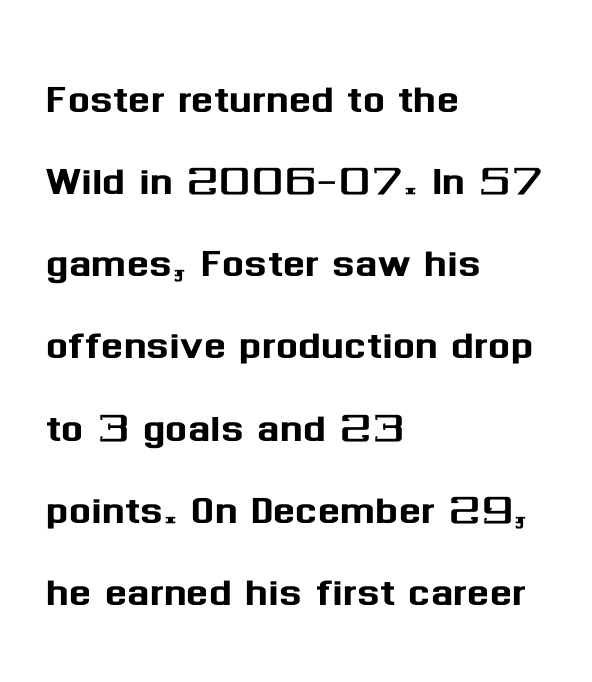
The image shows 52 px sans-serif type, upright; set left-aligned, normal line spacing (1.58x), normal letter spacing, not underlined; medium stroke contrast and a medium x-height.
